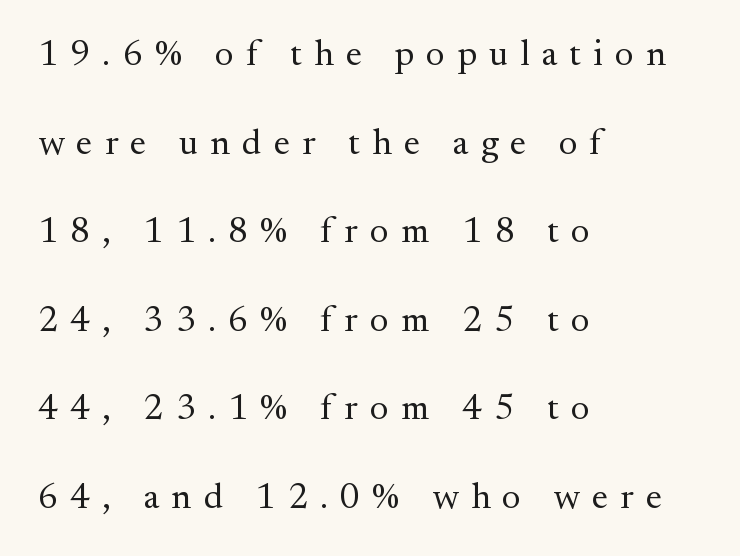
Q: Is the text bold? A: No.
Q: Is the text italic (slanted)? A: No, it is upright.
Q: Is the typeface a serif or a sans-serif typeface? A: Serif.
Q: Is the text underlined? A: No.
Q: How is the paragraph aligned? A: Left-aligned.
Q: Is the spacing between letters normal or unusually wide? A: Unusually wide.
Q: Is the spacing between lines tight, normal or loose? A: Loose.
Q: Width (condensed, normal, or wide)? A: Normal.
Q: Stroke contrast? A: Medium.
Q: x-height? A: Small.
Q: Monospaced? A: No.
